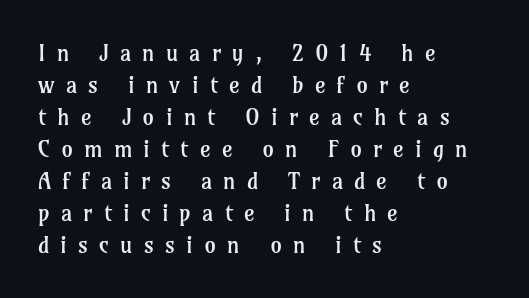
Heaviness? Minimal to ordinary, like unemphasized prose. Does the lettering tilt? It doesn't — this is upright. The string is rendered with underlining switched off. Vertical spacing — default. The tracking jumps out immediately: characters are airy and widely separated.
